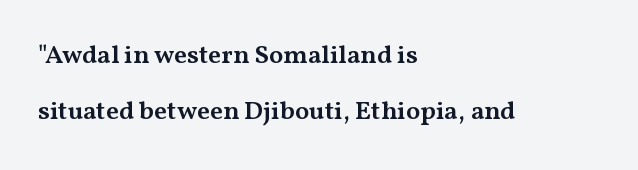
Q: Is the text bold? A: Semi-bold.
Q: Is the text italic (slanted)? A: No, it is upright.
Q: Is the text underlined? A: No.
Q: How is the paragraph aligned? A: Left-aligned.
Q: Is the spacing between letters normal or unusually wide? A: Normal.
Q: Is the spacing between lines tight, normal or loose? A: Loose.
